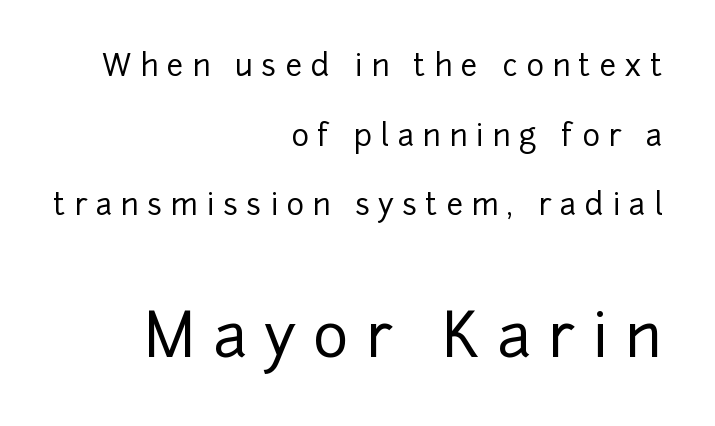
Q: Is the text italic (slanted)? A: No, it is upright.
Q: Is the typeface a serif or a sans-serif typeface? A: Sans-serif.
Q: Is the text underlined? A: No.
Q: How is the paragraph aligned? A: Right-aligned.
Q: Is the spacing between letters normal or unusually wide? A: Unusually wide.
Q: Is the spacing between lines tight, normal or loose? A: Loose.
Q: Which block of text is set in a larger size, the first (top) or the second (bottom)? A: The second (bottom) one.
Q: Width (condensed, normal, or wide)? A: Normal.
Q: Stroke contrast? A: Low.
Q: x-height? A: Medium.
Q: Monospaced? A: No.
